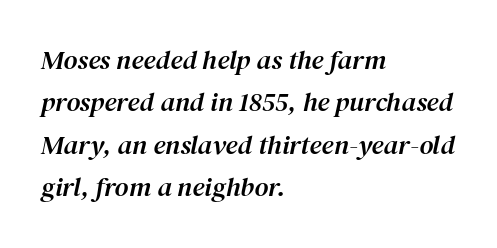
A classic flush-left, rag-right setting is used for this passage. Short note: letters normally spaced. In terms of leading, this rendering sits right in the middle. Descender tails drop into unmarked territory. Looking at the ascenders, they clearly lean.
